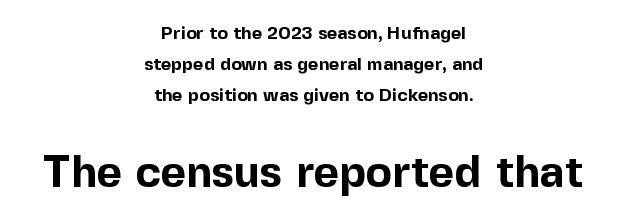
Horizontal alignment here is central, giving a formal, balanced look. Descenders hang freely into open space. Typesetter's note — lower block bumped up in size, upper block left smaller. The rendering uses natural spacing where letterforms have individual widths. The font's upright variant was chosen for this text. Classification — sans serif.
